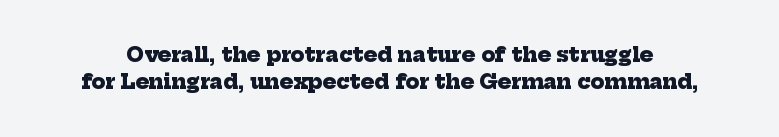
{"bold": "yes", "underline": "no", "line_spacing": "normal", "line_spacing_ratio": 1.33, "letter_spacing": "normal", "letter_spacing_em": 0.0, "glyph_px": 20}
